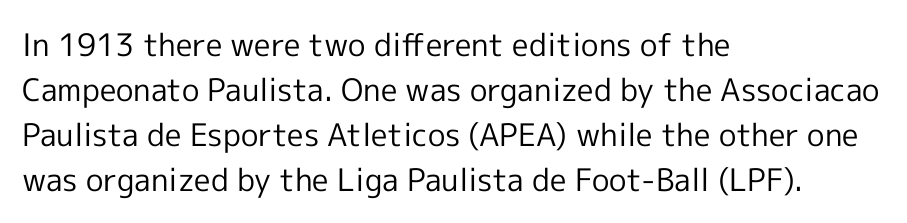
{"serif": "no", "italic": "no", "bold": "no", "weight": "regular", "width": "normal", "x_height": "medium", "monospaced": "no", "underline": "no", "align": "left", "line_spacing": "normal", "line_spacing_ratio": 1.45, "letter_spacing": "normal", "letter_spacing_em": 0.0, "glyph_px": 31}
